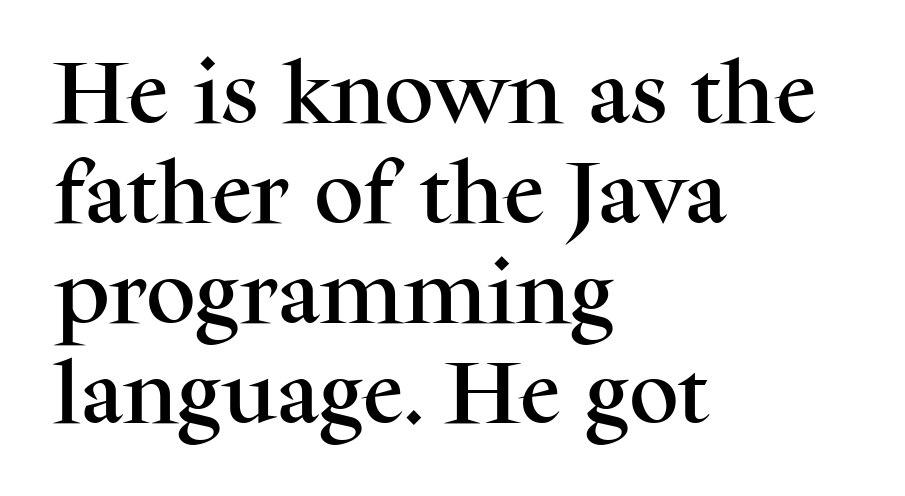
Has an underline been added? It has not. You could not count columns in this text — the font is proportionally spaced. The lines are quadded left. The letters stand straight up with perfectly vertical stems. Glyph-to-glyph distance matches everyday printed text.
